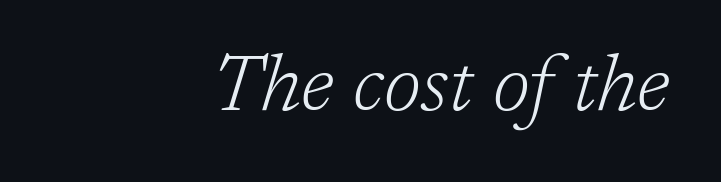
The image shows 79 px light serif type, italic (leaning right); set right-aligned, normal letter spacing, not underlined; low stroke contrast and a medium x-height.
